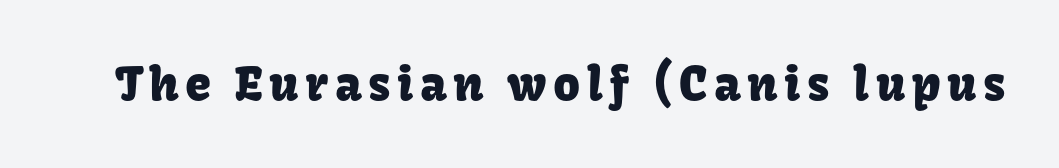
The image shows 47 px sans-serif type, upright; set not underlined; low stroke contrast and a medium x-height.
